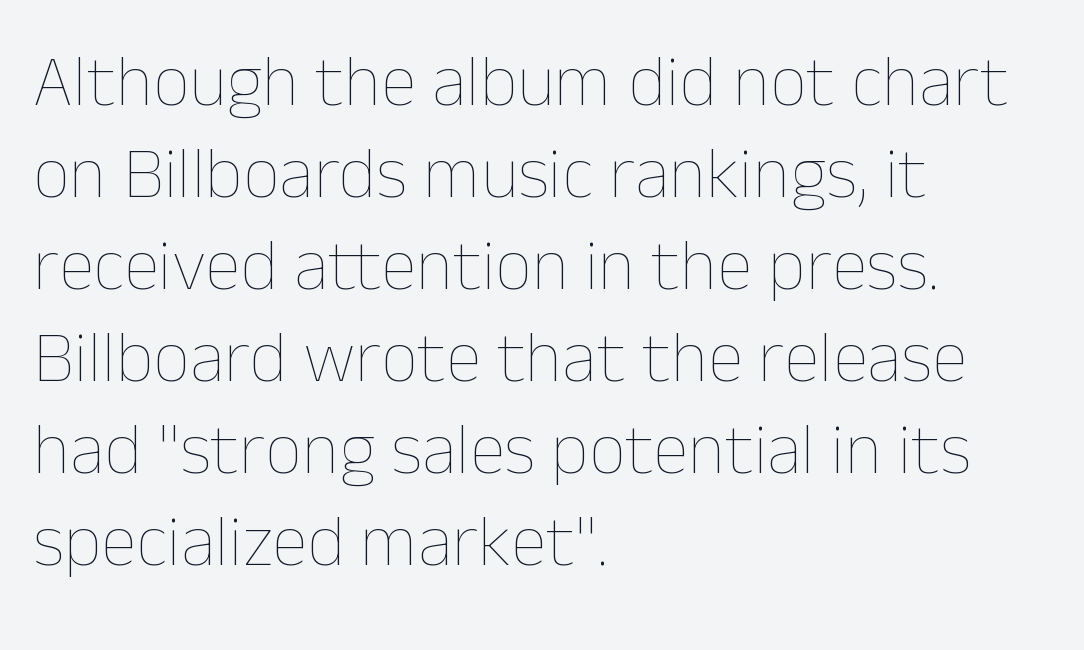
These lines were composed using upright roman letters. Each letter keeps its own natural width here, so spacing adapts to shape. Default kerning and tracking; the words read as compact shapes. The font sits on the lighter half of the weight spectrum, regular included. If you drew a ruler down the left edge, every line would touch it. Letters rest on an invisible, unmarked baseline.
